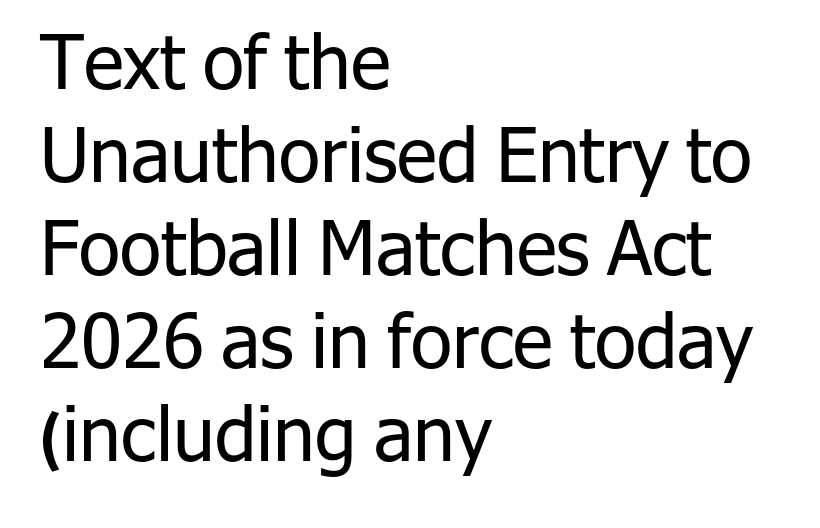
{"serif": "no", "italic": "no", "bold": "no", "weight": "regular", "width": "normal", "stroke_contrast": "low", "x_height": "medium", "monospaced": "no", "underline": "no", "align": "left", "line_spacing_ratio": 1.24, "letter_spacing": "normal", "letter_spacing_em": 0.0, "glyph_px": 75}
